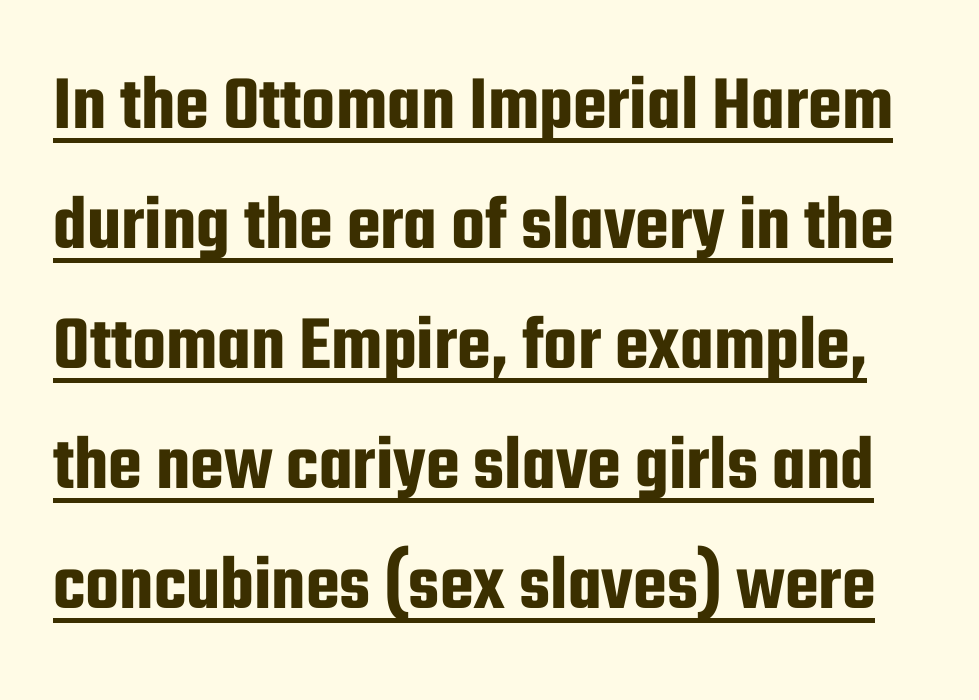
{"serif": "no", "italic": "no", "width": "condensed", "stroke_contrast": "low", "x_height": "medium", "monospaced": "no", "underline": "yes", "line_spacing": "normal", "line_spacing_ratio": 1.54, "letter_spacing": "normal", "letter_spacing_em": 0.0, "glyph_px": 78}
